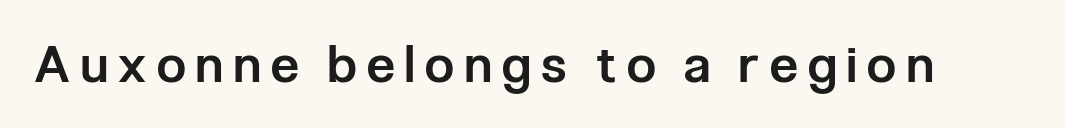
The passage shown has open, widely tracked lettering throughout. This sample uses a sans-serif face. The lettering holds an erect, upright posture throughout. Each letter keeps its own natural width here, so spacing adapts to shape. Check the space under the baseline: it is left empty.
